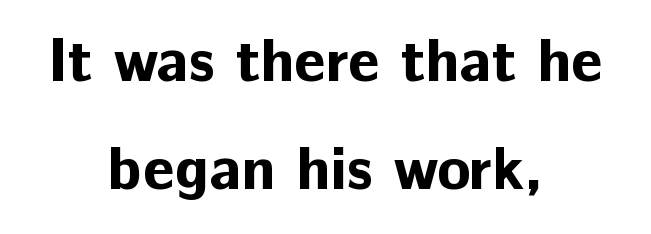
The image shows 61 px bold sans-serif type, upright; set centered, line spacing 1.77x, normal letter spacing, not underlined; low stroke contrast and a medium x-height.
